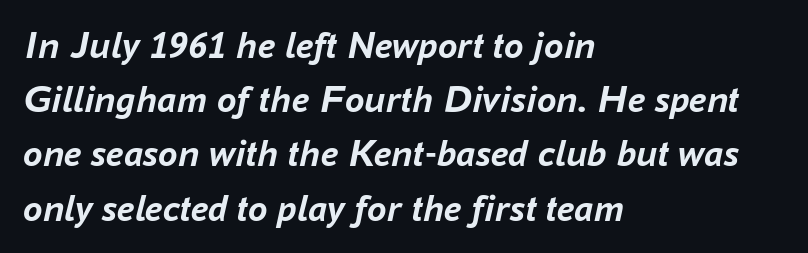
The passage shown is not underscored anywhere. How would I describe the line gaps? Plain and ordinary. This sample uses an oblique cut, with every glyph tilted off the vertical. Reading down the block, your eye returns to a fixed left position each line. What weight is shown? A full bold with thick strokes. Standard letterfit; no display-style spreading of the glyphs.
